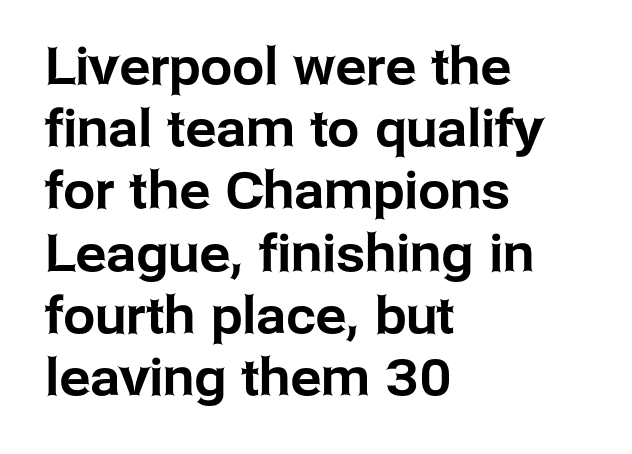
Q: Is the text italic (slanted)? A: No, it is upright.
Q: Is the typeface a serif or a sans-serif typeface? A: Sans-serif.
Q: Is the text underlined? A: No.
Q: How is the paragraph aligned? A: Left-aligned.
Q: Is the spacing between letters normal or unusually wide? A: Normal.
Q: Width (condensed, normal, or wide)? A: Normal.
Q: Stroke contrast? A: Low.
Q: x-height? A: Medium.
Q: Monospaced? A: No.
